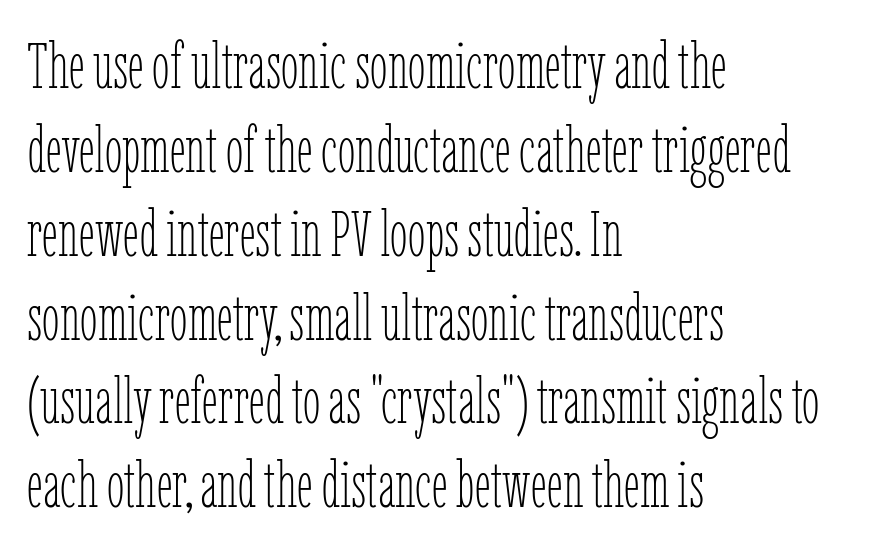
Q: Is the text bold? A: No.
Q: Is the text italic (slanted)? A: No, it is upright.
Q: Is the text underlined? A: No.
Q: How is the paragraph aligned? A: Left-aligned.
Q: Is the spacing between letters normal or unusually wide? A: Normal.
Q: Is the spacing between lines tight, normal or loose? A: Normal.
Q: Width (condensed, normal, or wide)? A: Condensed.
Q: Stroke contrast? A: Low.
Q: x-height? A: Medium.
Q: Monospaced? A: No.
